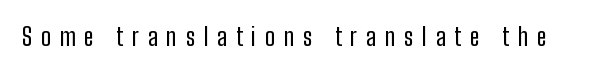
Posture: vertical. Substantial extra tracking has been applied to these lines. The area under the type is left untouched.
